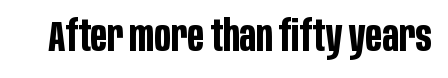
Decoration check: the copy has no underline. Short note: letters normally spaced. Looks like regular typesetting: each glyph gets only the width it needs. Nothing sits at the stroke ends, so this counts as sans-serif. Ordinary non-slanted type is in use. Summary of weight: heavy, a full bold.
